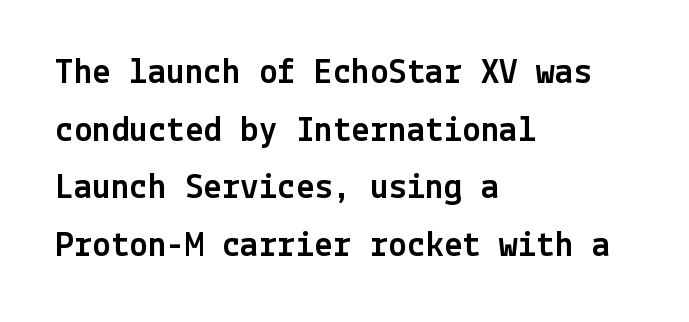
The image shows 37 px sans-serif type, upright; set left-aligned, normal line spacing (1.56x), normal letter spacing, not underlined; a medium x-height.
